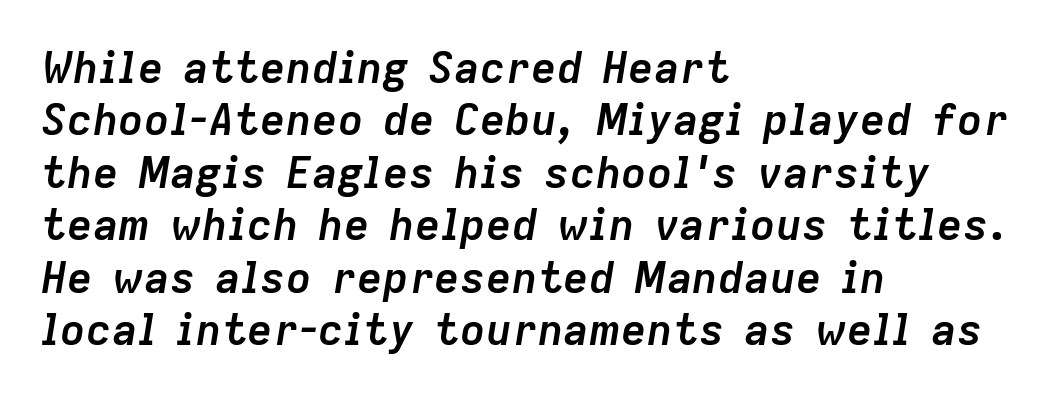
The image shows 43 px semibold type, italic (leaning right); set left-aligned, line spacing 1.22x, normal letter spacing, not underlined; low stroke contrast and a medium x-height.
